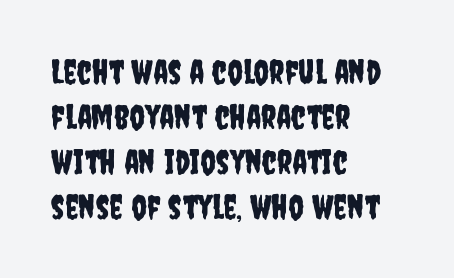
Q: Is the text italic (slanted)? A: No, it is upright.
Q: Is the typeface a serif or a sans-serif typeface? A: Sans-serif.
Q: Is the text underlined? A: No.
Q: How is the paragraph aligned? A: Left-aligned.
Q: Is the spacing between letters normal or unusually wide? A: Normal.
Q: Is the spacing between lines tight, normal or loose? A: Normal.
Q: Width (condensed, normal, or wide)? A: Condensed.
Q: Stroke contrast? A: Low.
Q: x-height? A: Large.
Q: Monospaced? A: No.
